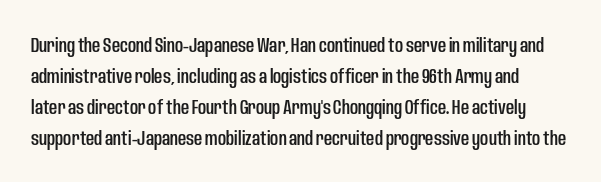
{"italic": "no", "underline": "no", "line_spacing": "normal", "line_spacing_ratio": 1.55, "letter_spacing": "normal", "letter_spacing_em": 0.0, "glyph_px": 20}
